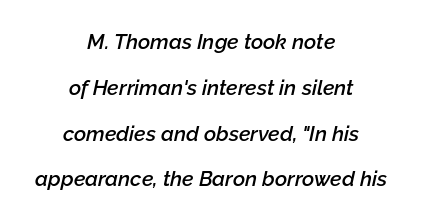
The image shows 21 px text type, italic (leaning right); set centered, loose line spacing (2.18x), normal letter spacing, not underlined.
